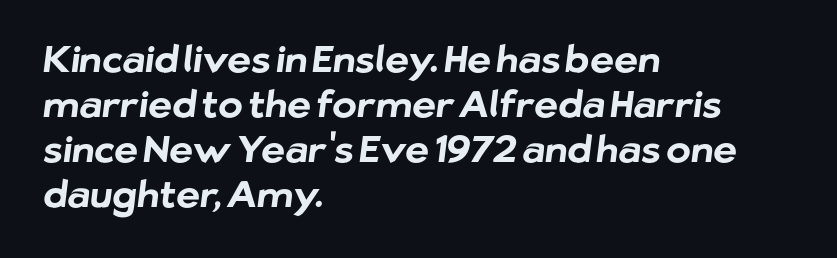
The image shows 37 px bold sans-serif type; set left-aligned, line spacing 1.22x, normal letter spacing, not underlined; low stroke contrast and a medium x-height.
